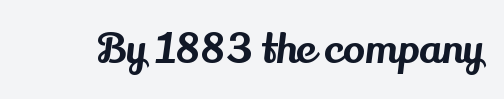
Q: Is the text italic (slanted)? A: Yes.
Q: Is the typeface a serif or a sans-serif typeface? A: Serif.
Q: Is the text underlined? A: No.
Q: Is the spacing between letters normal or unusually wide? A: Normal.
Q: Width (condensed, normal, or wide)? A: Normal.
Q: Stroke contrast? A: Medium.
Q: x-height? A: Small.
Q: Monospaced? A: No.
